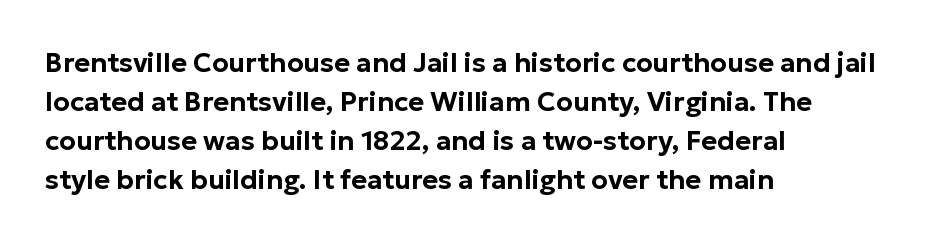
The image shows 27 px text type, upright; set left-aligned, normal line spacing (1.44x), normal letter spacing, not underlined.
